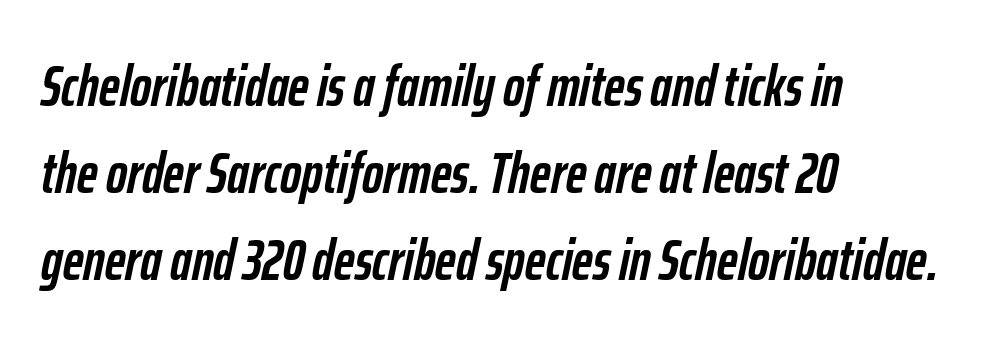
The space beneath each line is pristine and unruled. Leading: standard. This rendering leaves character spacing at its baseline value. Set as a true bold cut, around the 700 mark. Varying glyph widths throughout — classic text-font behaviour. The typography opts for an oblique posture over an upright one.
